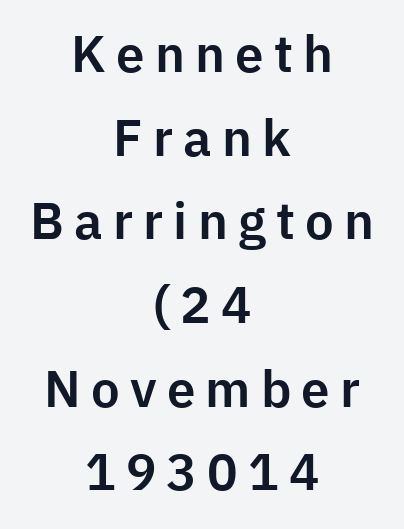
The image shows 51 px sans-serif type, upright; set centered, normal line spacing (1.64x), unusually wide letter spacing (+0.2 em), not underlined; low stroke contrast and a medium x-height.
